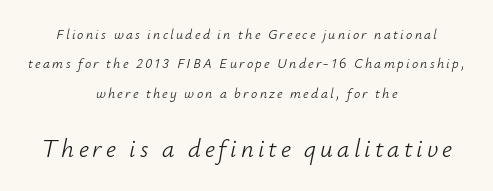
Plain, unruled lines of type. This sample uses an oblique cut, with every glyph tilted off the vertical. The vertical gap from one line to the next is large. The paragraph has two soft edges and a firm central axis. Weight: in the light-to-regular range. If you squint, the bottom block still reads clearly — it's the larger of the two.
